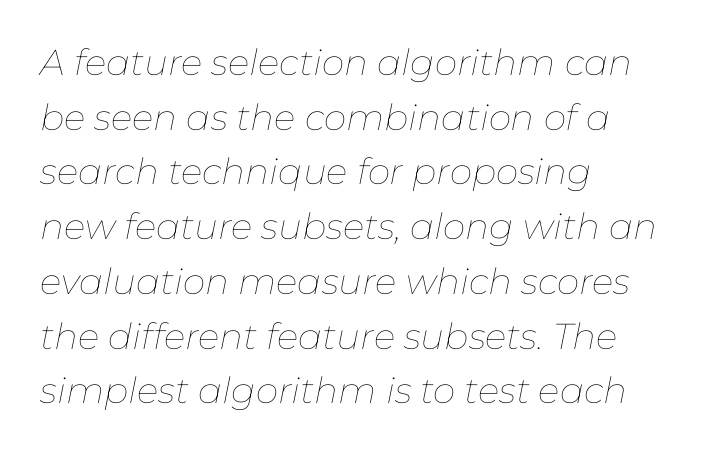
{"italic": "yes", "lean": "right", "slant_degrees": 11, "bold": "no", "weight": "thin", "width": "normal", "stroke_contrast": "low", "x_height": "medium", "monospaced": "no", "underline": "no", "align": "left", "line_spacing": "normal", "line_spacing_ratio": 1.52, "letter_spacing": "normal", "letter_spacing_em": 0.0, "glyph_px": 36}
